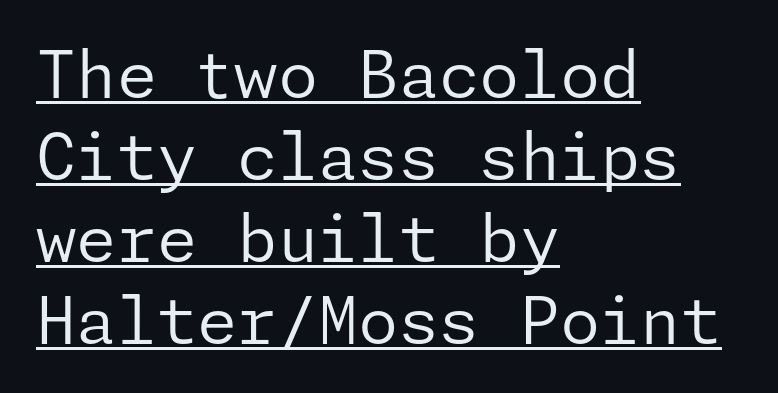
The image shows 65 px regular-weight sans-serif type, upright; set left-aligned, normal line spacing (1.26x), normal letter spacing, underlined; low stroke contrast and a medium x-height.
